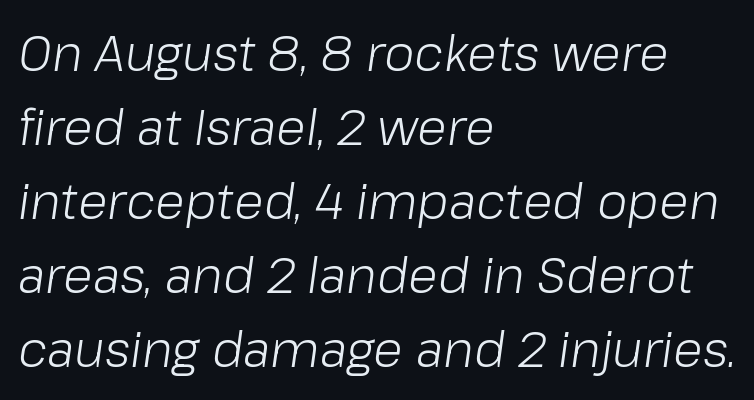
The compositor pushed each line to the left boundary. Note the varied advance widths — an 'i' is clearly narrower than an 'm'. Each stroke keeps to a modest, everyday thickness or less. You can tell it's italic because the verticals aren't actually vertical. The letterforms sit shoulder to shoulder at normal distance. Regular leading.
